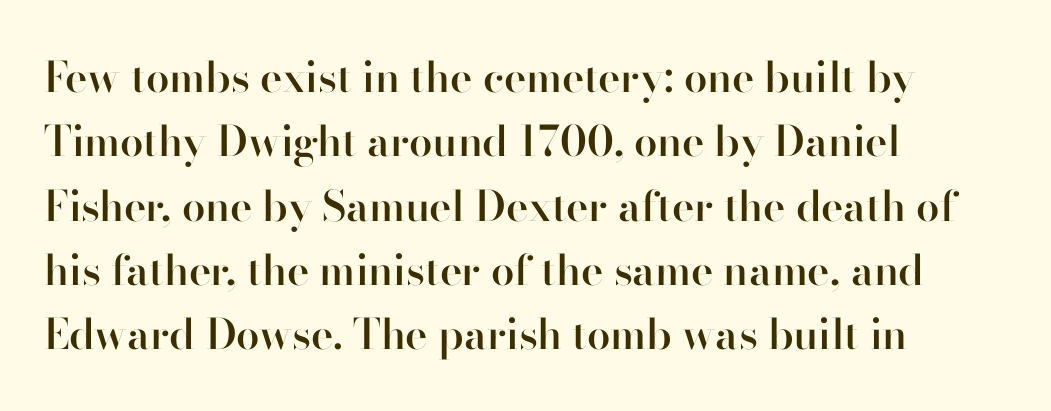
Quick note: interline space is typical. Caption: multi-line text, flush left, ragged right. This is roman type, the default non-slanted kind. Slightly chunky letters — semibold, I'd say, not full bold. Nope, no serifs anywhere on these letters.
